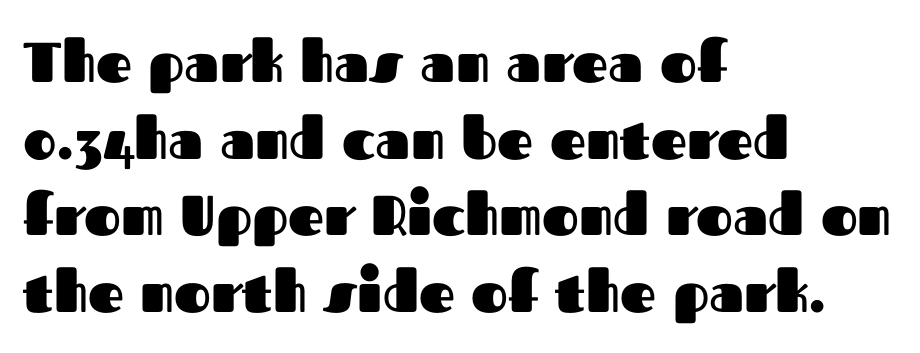
The image shows 56 px heavy sans-serif type, upright; set left-aligned, normal line spacing (1.37x), normal letter spacing, not underlined; medium stroke contrast and a medium x-height.
